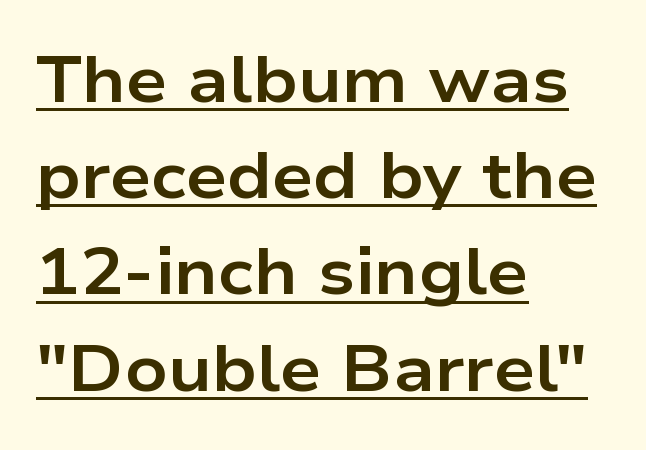
Q: Is the text bold? A: Yes.
Q: Is the text italic (slanted)? A: No, it is upright.
Q: Is the typeface a serif or a sans-serif typeface? A: Sans-serif.
Q: Is the text underlined? A: Yes.
Q: How is the paragraph aligned? A: Left-aligned.
Q: Is the spacing between letters normal or unusually wide? A: Normal.
Q: Is the spacing between lines tight, normal or loose? A: Normal.
Q: Width (condensed, normal, or wide)? A: Wide.
Q: Stroke contrast? A: Low.
Q: x-height? A: Medium.
Q: Monospaced? A: No.
